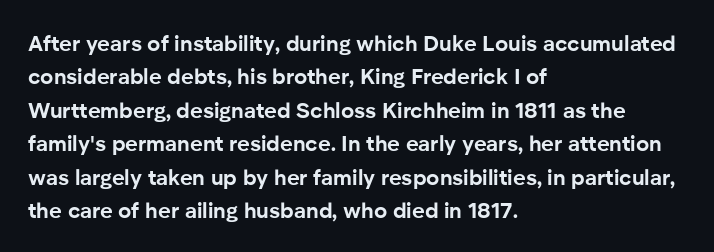
The image shows 22 px bold type, upright; set left-aligned, normal line spacing (1.52x), normal letter spacing, not underlined.
